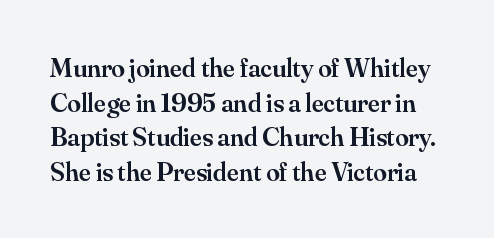
As a designer I'd log this as weight 600, semibold. How would I describe the line gaps? Plain and ordinary. Plain, unruled lines of type. Inter-character spacing is left at the font's built-in metrics. Posture: vertical.
